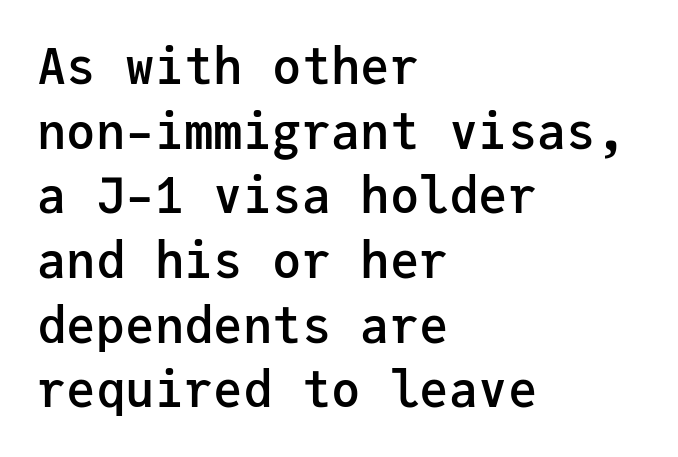
Q: Is the text bold? A: Semi-bold.
Q: Is the text italic (slanted)? A: No, it is upright.
Q: Is the typeface a serif or a sans-serif typeface? A: Sans-serif.
Q: Is the text underlined? A: No.
Q: How is the paragraph aligned? A: Left-aligned.
Q: Is the spacing between letters normal or unusually wide? A: Normal.
Q: Is the spacing between lines tight, normal or loose? A: Normal.
Q: Width (condensed, normal, or wide)? A: Normal.
Q: Stroke contrast? A: Low.
Q: x-height? A: Medium.
Q: Monospaced? A: Yes.
